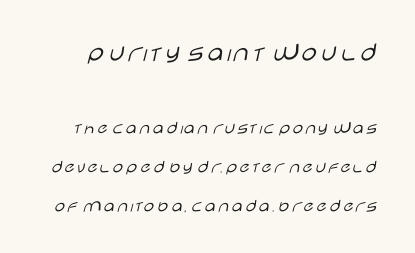
{"serif": "no", "bold": "no", "weight": "light", "width": "wide", "stroke_contrast": "low", "x_height": "large", "monospaced": "no", "underline": "no", "line_spacing": "loose", "line_spacing_ratio": 2.06, "letter_spacing": "normal", "letter_spacing_em": 0.0, "larger_block": "first", "size_ratio": 1.47, "glyph_px": 28}
